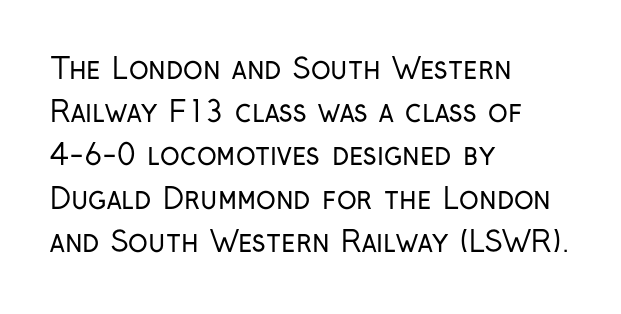
No feet cap the strokes, marking this as sans-serif type. The foot of each line stays bare and open. The cut favours lightness, reaching ordinary text weight at its darkest. Is this a fixed-width face? No — the glyphs have proportional, varying widths. Leading: standard.
